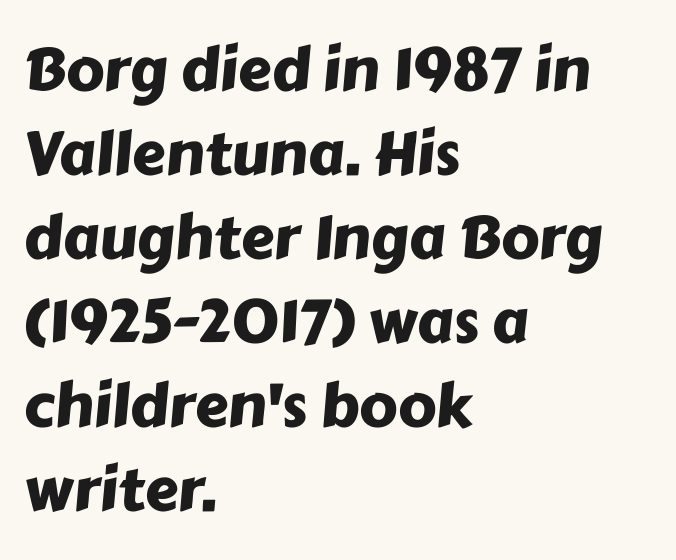
The image shows 60 px sans-serif type; set left-aligned, normal line spacing (1.4x), normal letter spacing, not underlined; low stroke contrast and a medium x-height.
